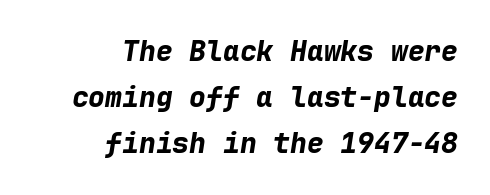
Q: Is the text bold? A: Yes.
Q: Is the text italic (slanted)? A: Yes, it leans right by about 9 degrees.
Q: Is the text underlined? A: No.
Q: How is the paragraph aligned? A: Right-aligned.
Q: Is the spacing between letters normal or unusually wide? A: Normal.
Q: Is the spacing between lines tight, normal or loose? A: Normal.
Q: Width (condensed, normal, or wide)? A: Normal.
Q: Stroke contrast? A: Low.
Q: x-height? A: Medium.
Q: Monospaced? A: Yes.
